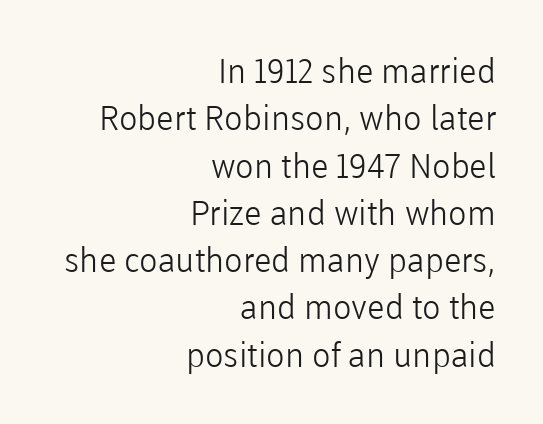
The image shows 34 px light sans-serif type, upright; set right-aligned, normal line spacing (1.39x), normal letter spacing, not underlined; low stroke contrast and a medium x-height.
